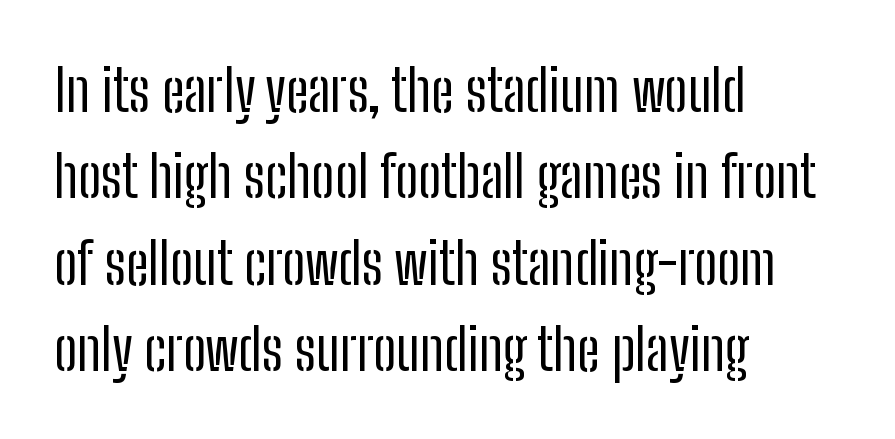
Q: Is the text bold? A: No.
Q: Is the text italic (slanted)? A: No, it is upright.
Q: Is the typeface a serif or a sans-serif typeface? A: Sans-serif.
Q: Is the text underlined? A: No.
Q: How is the paragraph aligned? A: Left-aligned.
Q: Is the spacing between letters normal or unusually wide? A: Normal.
Q: Is the spacing between lines tight, normal or loose? A: Normal.
Q: Width (condensed, normal, or wide)? A: Condensed.
Q: Stroke contrast? A: Low.
Q: x-height? A: Medium.
Q: Monospaced? A: No.
